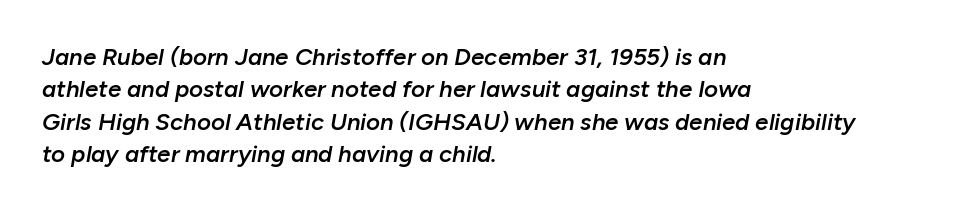
{"italic": "yes", "lean": "right", "slant_degrees": 10, "bold": "semi", "underline": "no", "align": "left", "line_spacing": "normal", "line_spacing_ratio": 1.35, "letter_spacing": "normal", "letter_spacing_em": 0.0, "glyph_px": 24}
